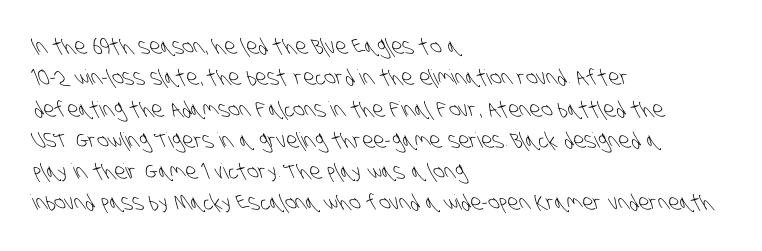
Q: Is the text bold? A: No.
Q: Is the text underlined? A: No.
Q: How is the paragraph aligned? A: Left-aligned.
Q: Is the spacing between letters normal or unusually wide? A: Normal.
Q: Is the spacing between lines tight, normal or loose? A: Normal.
